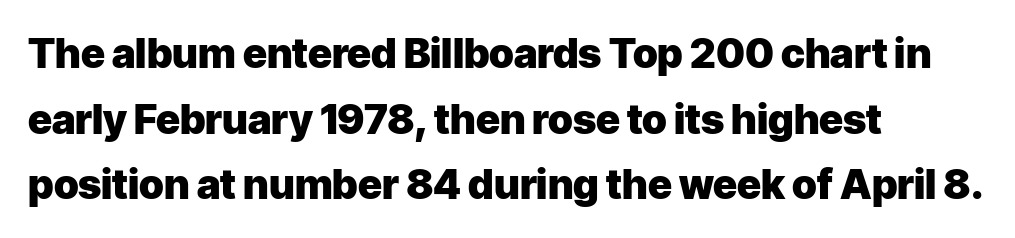
The image shows 41 px heavy sans-serif type, upright; set left-aligned, normal line spacing (1.6x), normal letter spacing, not underlined; low stroke contrast and a medium x-height.
